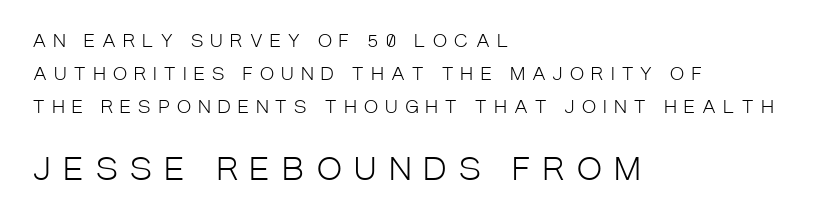
The letters in the lower block stand taller than those in the block above. Check the space under the baseline: it is left empty. Words appear elongated and porous because spacing is wide. A typesetter would call this leading open, well beyond the default.
